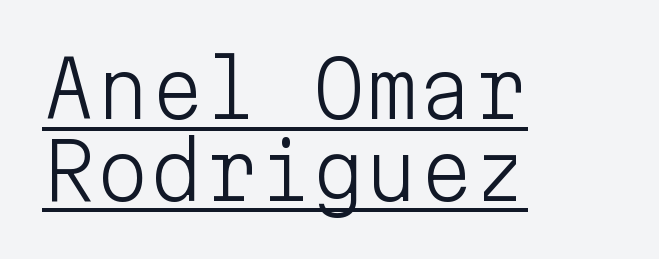
Q: Is the text bold? A: No.
Q: Is the text italic (slanted)? A: No, it is upright.
Q: Is the typeface a serif or a sans-serif typeface? A: Sans-serif.
Q: Is the text underlined? A: Yes.
Q: How is the paragraph aligned? A: Left-aligned.
Q: Is the spacing between letters normal or unusually wide? A: Normal.
Q: Is the spacing between lines tight, normal or loose? A: Tight.
Q: Width (condensed, normal, or wide)? A: Normal.
Q: Stroke contrast? A: Low.
Q: x-height? A: Medium.
Q: Monospaced? A: Yes.
